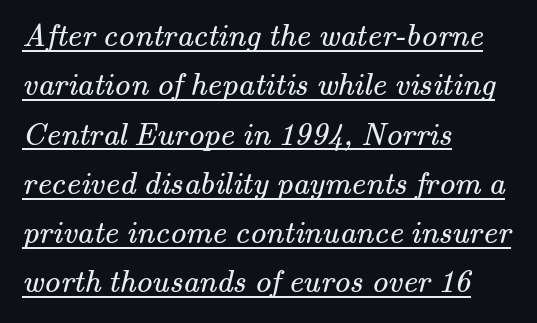
{"serif": "yes", "bold": "no", "weight": "regular", "width": "normal", "stroke_contrast": "medium", "x_height": "small", "monospaced": "no", "underline": "yes", "align": "left", "line_spacing": "normal", "line_spacing_ratio": 1.54, "letter_spacing": "normal", "letter_spacing_em": 0.0, "glyph_px": 32}
